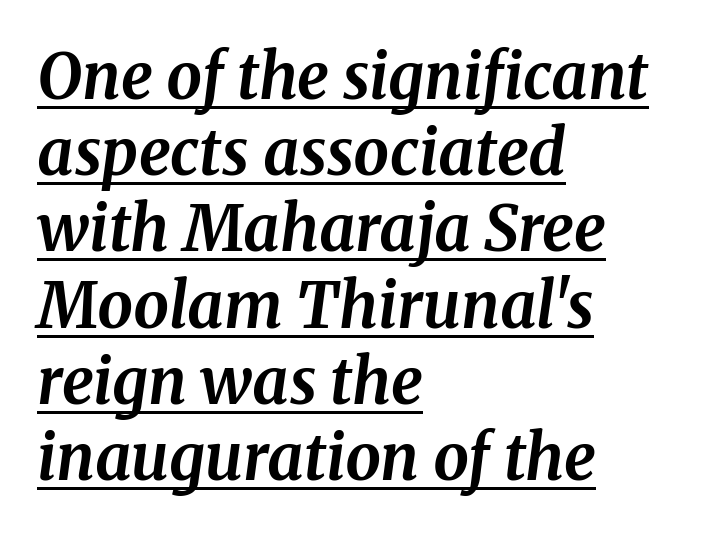
Q: Is the text bold? A: Yes.
Q: Is the text italic (slanted)? A: Yes, it leans right by about 8 degrees.
Q: Is the typeface a serif or a sans-serif typeface? A: Serif.
Q: Is the text underlined? A: Yes.
Q: How is the paragraph aligned? A: Left-aligned.
Q: Is the spacing between letters normal or unusually wide? A: Normal.
Q: Width (condensed, normal, or wide)? A: Normal.
Q: Stroke contrast? A: Medium.
Q: x-height? A: Medium.
Q: Monospaced? A: No.
